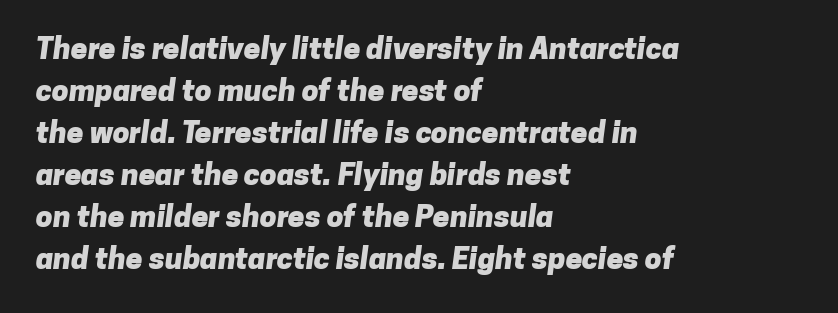
{"serif": "no", "bold": "yes", "weight": "heavy", "width": "normal", "stroke_contrast": "low", "x_height": "medium", "monospaced": "no", "underline": "no", "align": "left", "line_spacing": "normal", "line_spacing_ratio": 1.4, "letter_spacing": "normal", "letter_spacing_em": 0.0, "glyph_px": 30}
